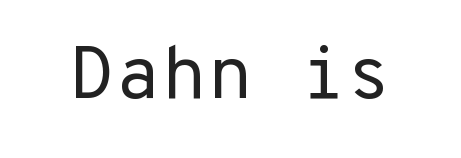
Q: Is the text bold? A: No.
Q: Is the text italic (slanted)? A: No, it is upright.
Q: Is the typeface a serif or a sans-serif typeface? A: Sans-serif.
Q: Is the text underlined? A: No.
Q: Is the spacing between letters normal or unusually wide? A: Normal.
Q: Width (condensed, normal, or wide)? A: Normal.
Q: Stroke contrast? A: Low.
Q: x-height? A: Medium.
Q: Monospaced? A: Yes.
